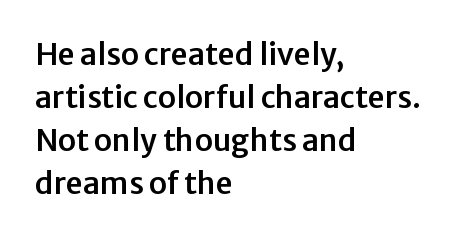
Look at the bottom of the vertical strokes: they stop flat, with no serifs. The leading is moderate, giving the passage an even texture. The baseline area is clear. The rendering uses natural spacing where letterforms have individual widths.
